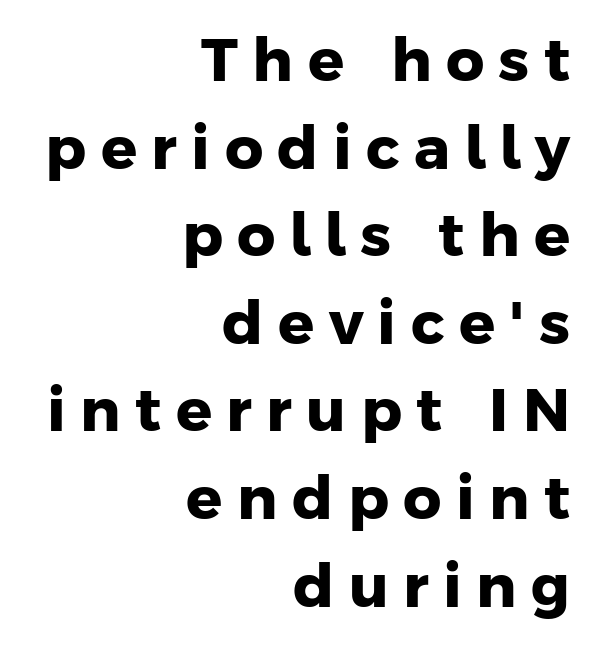
{"serif": "no", "bold": "yes", "weight": "heavy", "width": "normal", "stroke_contrast": "low", "x_height": "medium", "monospaced": "no", "underline": "no", "align": "right", "line_spacing": "normal", "line_spacing_ratio": 1.46, "letter_spacing": "wide", "letter_spacing_em": 0.24, "glyph_px": 60}
